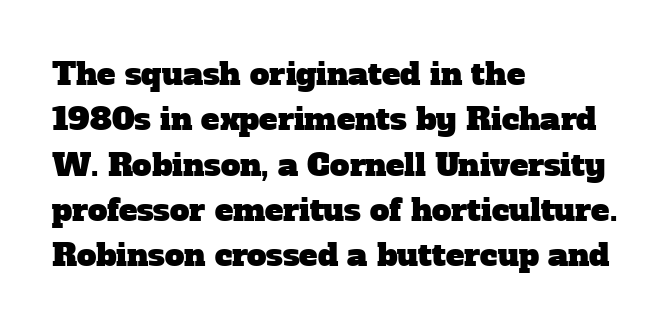
The image shows 31 px serif type; set left-aligned, normal line spacing (1.46x), normal letter spacing, not underlined; low stroke contrast and a medium x-height.
